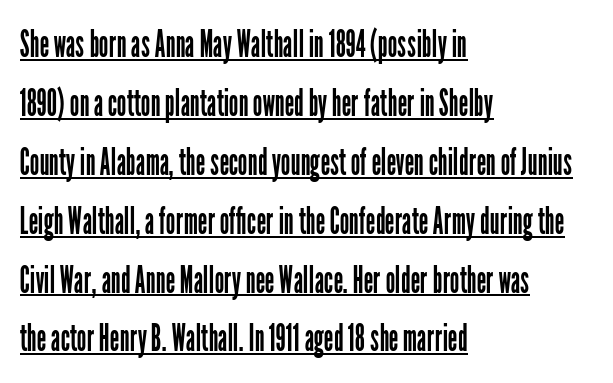
{"serif": "no", "italic": "no", "bold": "no", "weight": "regular", "width": "condensed", "stroke_contrast": "low", "x_height": "medium", "monospaced": "no", "underline": "yes", "align": "left", "line_spacing": "normal", "line_spacing_ratio": 1.55, "letter_spacing": "normal", "letter_spacing_em": 0.0, "glyph_px": 38}
